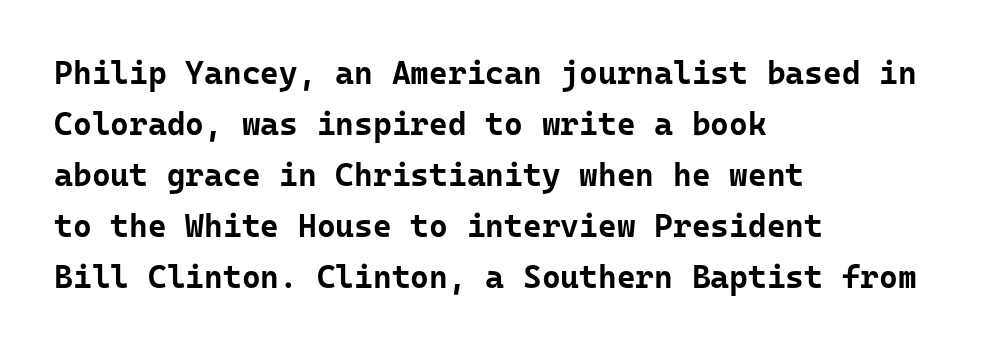
The image shows 32 px bold sans-serif type, upright; set left-aligned, normal line spacing (1.59x), normal letter spacing, not underlined; low stroke contrast and a medium x-height.
